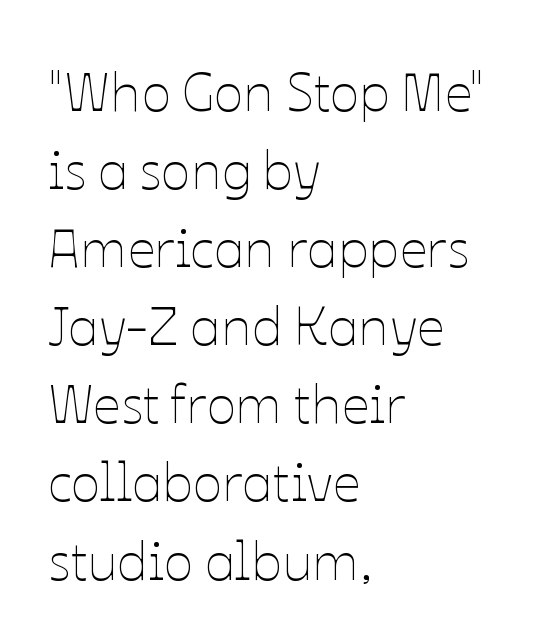
{"italic": "no", "bold": "no", "weight": "thin", "width": "normal", "stroke_contrast": "low", "x_height": "medium", "monospaced": "no", "underline": "no", "align": "left", "line_spacing": "normal", "line_spacing_ratio": 1.42, "letter_spacing": "normal", "letter_spacing_em": 0.0, "glyph_px": 55}
